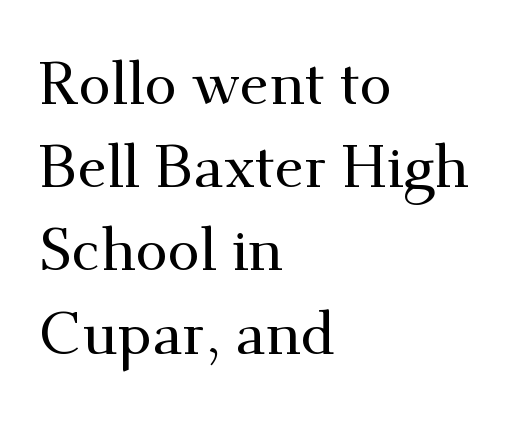
The typography opts for an upright posture over an oblique one. Do the characters align in a grid? No, the font is proportional. A clean baseline with only descenders dipping below it. One-word summary of the alignment: left.
